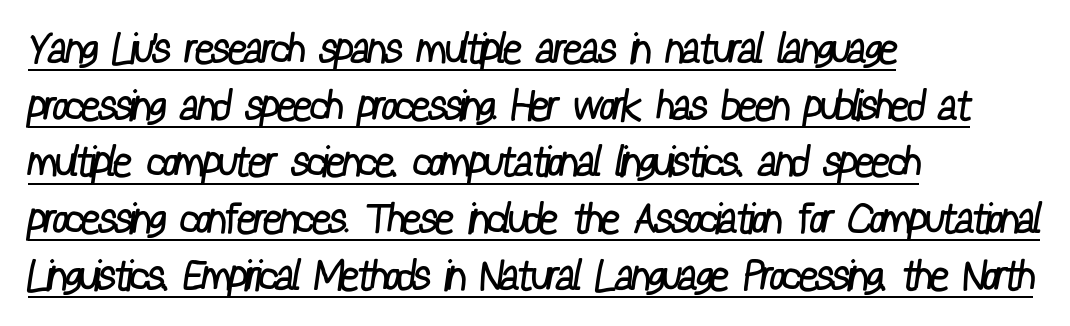
Line starts are locked; line ends wander. On a weight scale, this lands at 450 or below. Each letter keeps its own natural width here, so spacing adapts to shape. Note: no serifs on the glyphs. Students, note that the glyphs here touch the page at normal intervals.
